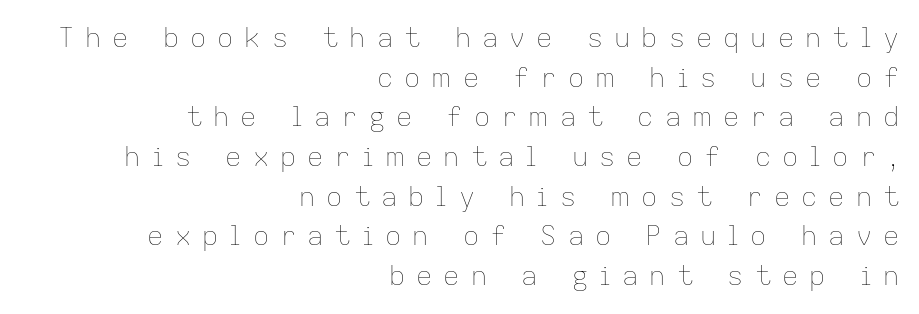
The image shows 27 px text type, upright; set right-aligned, normal line spacing (1.47x), unusually wide letter spacing (+0.41 em), not underlined.
